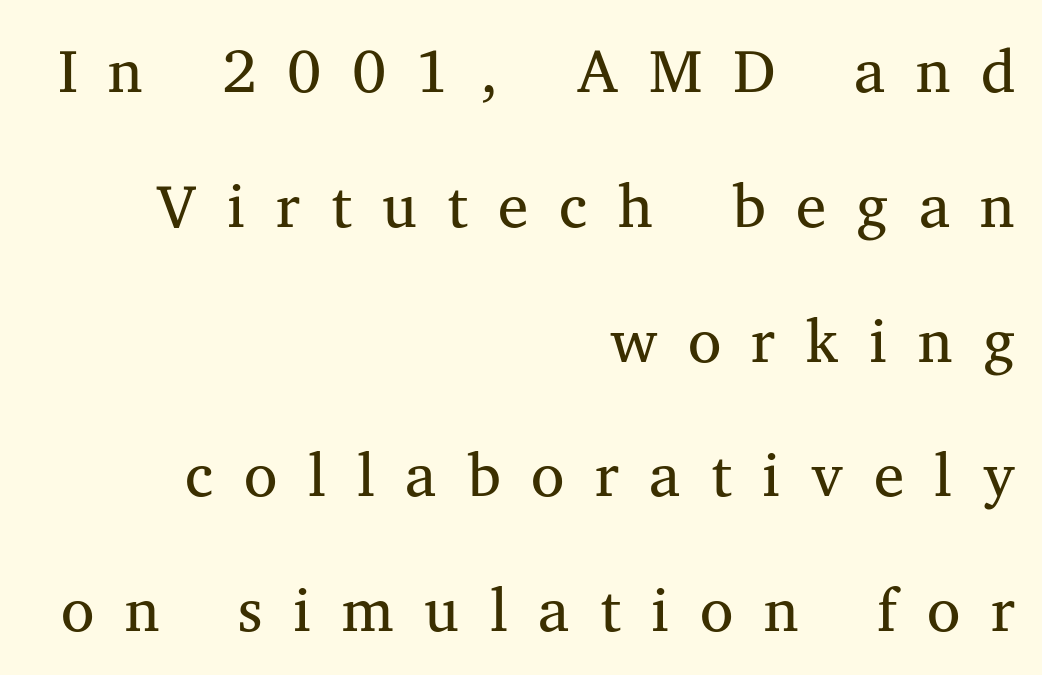
Q: Is the text bold? A: No.
Q: Is the typeface a serif or a sans-serif typeface? A: Serif.
Q: Is the text underlined? A: No.
Q: How is the paragraph aligned? A: Right-aligned.
Q: Is the spacing between letters normal or unusually wide? A: Unusually wide.
Q: Is the spacing between lines tight, normal or loose? A: Loose.
Q: Width (condensed, normal, or wide)? A: Normal.
Q: Stroke contrast? A: Medium.
Q: x-height? A: Medium.
Q: Monospaced? A: No.
